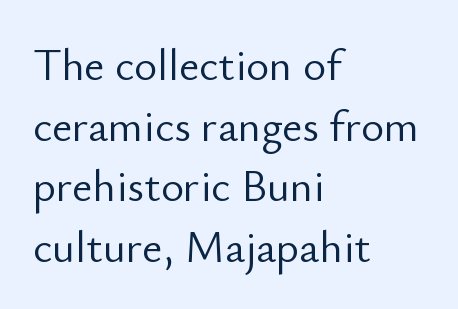
{"serif": "no", "italic": "no", "bold": "no", "weight": "light", "width": "normal", "stroke_contrast": "low", "x_height": "small", "monospaced": "no", "underline": "no", "align": "left", "line_spacing": "normal", "line_spacing_ratio": 1.38, "letter_spacing": "normal", "letter_spacing_em": 0.0, "glyph_px": 44}
